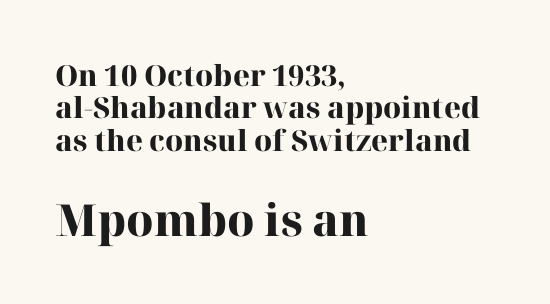
The image shows 44 px heavy serif type, upright; set left-aligned, tight line spacing (1.12x), normal letter spacing, not underlined; the second (bottom) block is 1.52x larger; high stroke contrast and a medium x-height.
